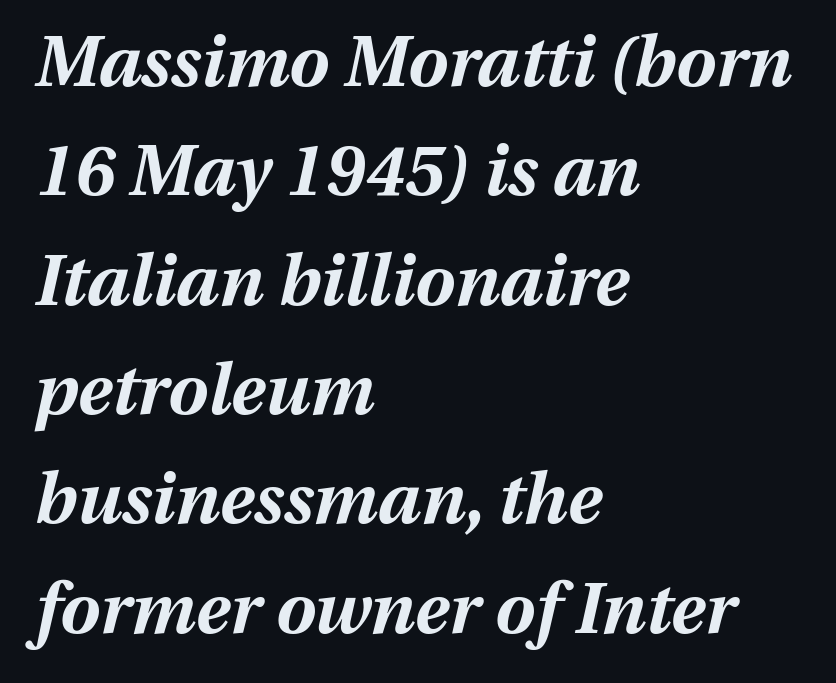
The image shows 71 px bold type, italic (leaning right); set left-aligned, normal line spacing (1.54x), normal letter spacing, not underlined; medium stroke contrast and a medium x-height.
